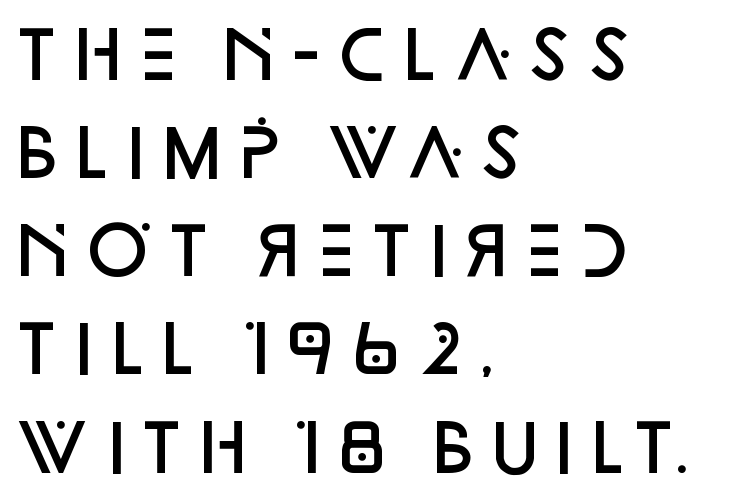
{"serif": "no", "italic": "no", "bold": "semi", "weight": "semibold", "width": "normal", "stroke_contrast": "low", "x_height": "large", "monospaced": "no", "underline": "no", "align": "left", "line_spacing": "normal", "line_spacing_ratio": 1.51, "letter_spacing": "normal", "letter_spacing_em": 0.0, "glyph_px": 65}
